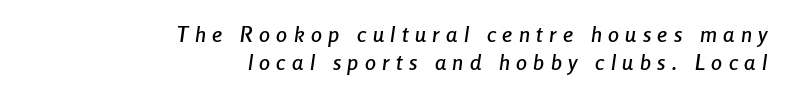
{"italic": "yes", "lean": "right", "slant_degrees": 8, "underline": "no", "align": "right", "line_spacing": "normal", "line_spacing_ratio": 1.26, "letter_spacing": "wide", "letter_spacing_em": 0.29, "glyph_px": 22}
